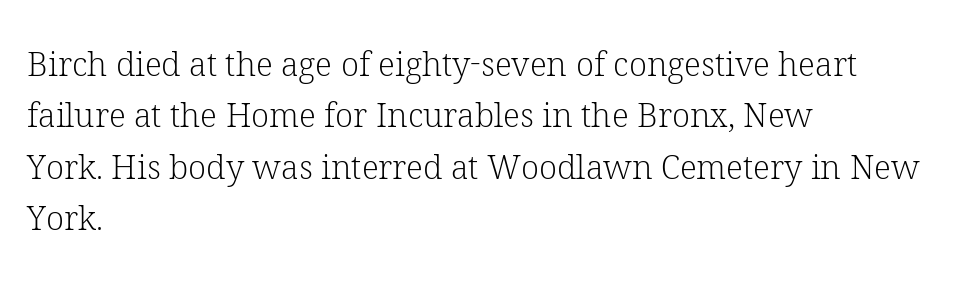
Q: Is the text bold? A: No.
Q: Is the text italic (slanted)? A: No, it is upright.
Q: Is the typeface a serif or a sans-serif typeface? A: Serif.
Q: Is the text underlined? A: No.
Q: How is the paragraph aligned? A: Left-aligned.
Q: Is the spacing between letters normal or unusually wide? A: Normal.
Q: Is the spacing between lines tight, normal or loose? A: Normal.
Q: Width (condensed, normal, or wide)? A: Normal.
Q: Stroke contrast? A: Low.
Q: x-height? A: Medium.
Q: Monospaced? A: No.
